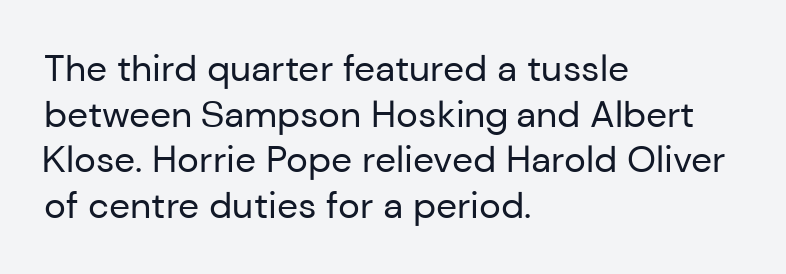
The image shows 37 px regular-weight sans-serif type, upright; set left-aligned, line spacing 1.23x, normal letter spacing, not underlined; low stroke contrast and a medium x-height.
